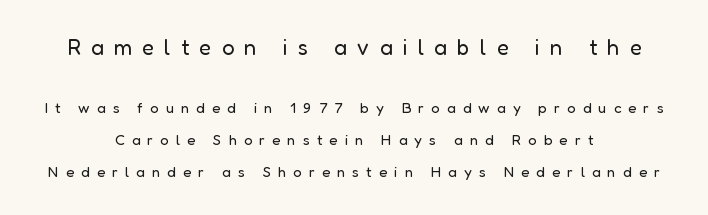
Q: Is the text bold? A: No.
Q: Is the text italic (slanted)? A: No, it is upright.
Q: Is the text underlined? A: No.
Q: How is the paragraph aligned? A: Centered.
Q: Is the spacing between letters normal or unusually wide? A: Unusually wide.
Q: Is the spacing between lines tight, normal or loose? A: Loose.
Q: Which block of text is set in a larger size, the first (top) or the second (bottom)? A: The first (top) one.
